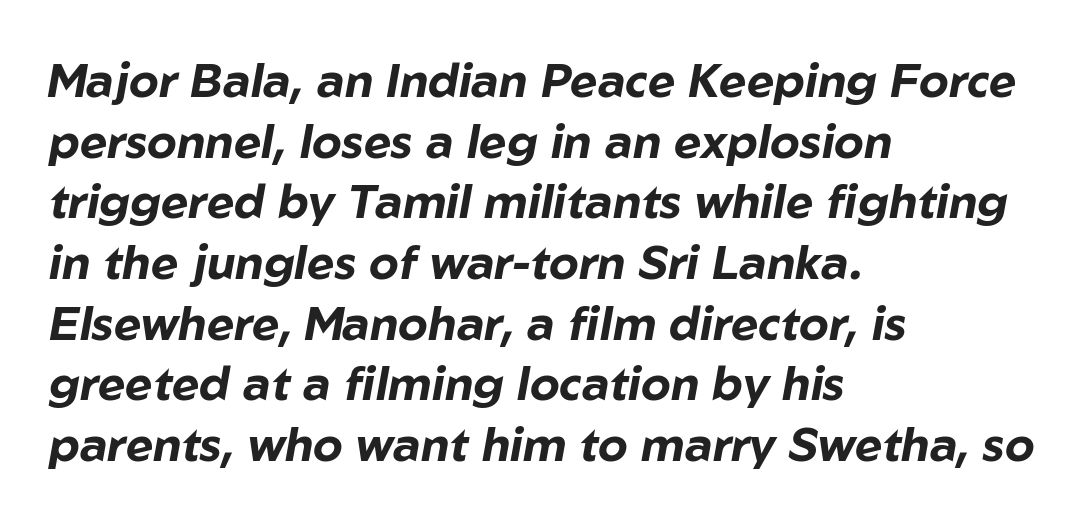
Q: Is the text bold? A: Yes.
Q: Is the text italic (slanted)? A: Yes, it leans right by about 10 degrees.
Q: Is the text underlined? A: No.
Q: How is the paragraph aligned? A: Left-aligned.
Q: Is the spacing between letters normal or unusually wide? A: Normal.
Q: Is the spacing between lines tight, normal or loose? A: Normal.
Q: Width (condensed, normal, or wide)? A: Normal.
Q: Stroke contrast? A: Low.
Q: x-height? A: Medium.
Q: Monospaced? A: No.
